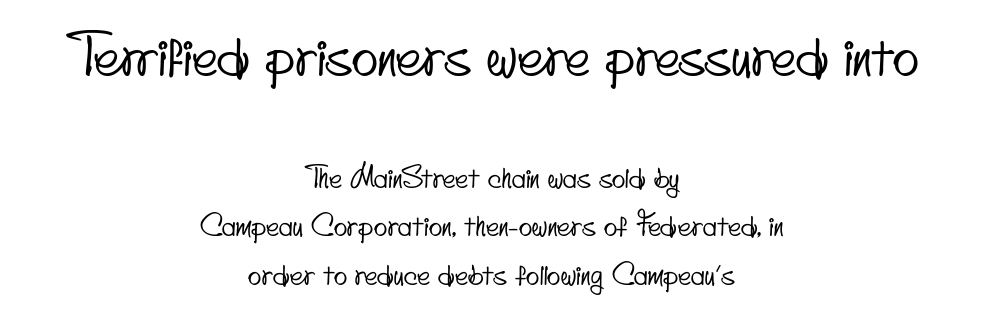
{"serif": "no", "width": "condensed", "stroke_contrast": "low", "x_height": "small", "monospaced": "no", "underline": "no", "align": "center", "line_spacing_ratio": 1.74, "letter_spacing": "normal", "letter_spacing_em": 0.0, "larger_block": "first", "size_ratio": 1.96, "glyph_px": 55}
